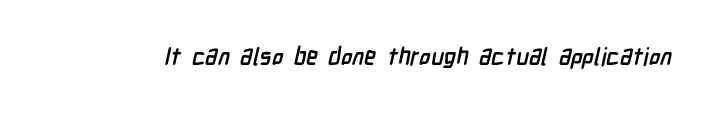
Standard letterfit; no display-style spreading of the glyphs. What weight is shown? A full bold with thick strokes. Has an underline been added? It has not.
